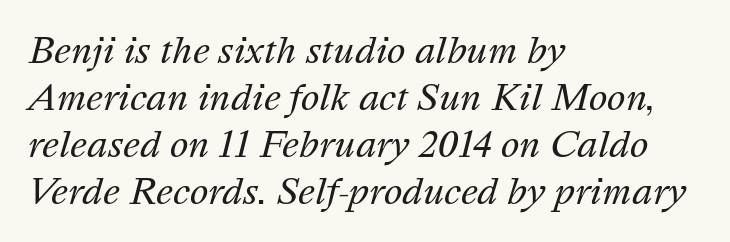
The type is set solid horizontally, with unmodified tracking. These glyphs show unthickened strokes, regular width or finer. Any mark beneath the type? The region is blank. Each letter keeps its own natural width here, so spacing adapts to shape. Short and long lines alike share a common starting point at left. Each new line begins a customary step beneath the previous one.
